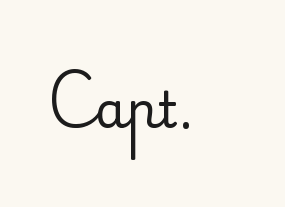
Note the varied advance widths — an 'i' is clearly narrower than an 'm'. The text was rendered using a seriffed face with decorative stroke endings. Words appear dense and cohesive because spacing is normal. Designer's note — italics off, roman on.
